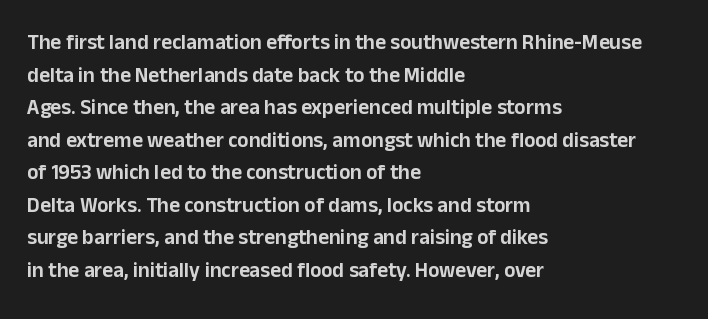
{"italic": "no", "underline": "no", "align": "left", "line_spacing": "normal", "line_spacing_ratio": 1.55, "letter_spacing": "normal", "letter_spacing_em": 0.0, "glyph_px": 21}
